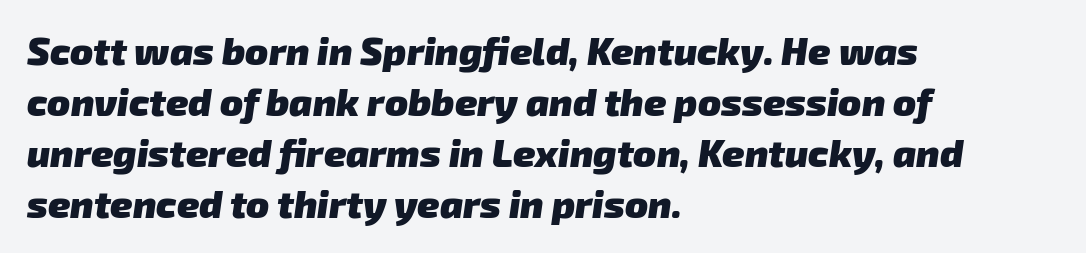
What's the leading like? Ordinary, nothing unusual. This sample uses a sans-serif face. Does extra space separate the letters? No, they use regular spacing. The typesetter chose a ragged-right arrangement here.
